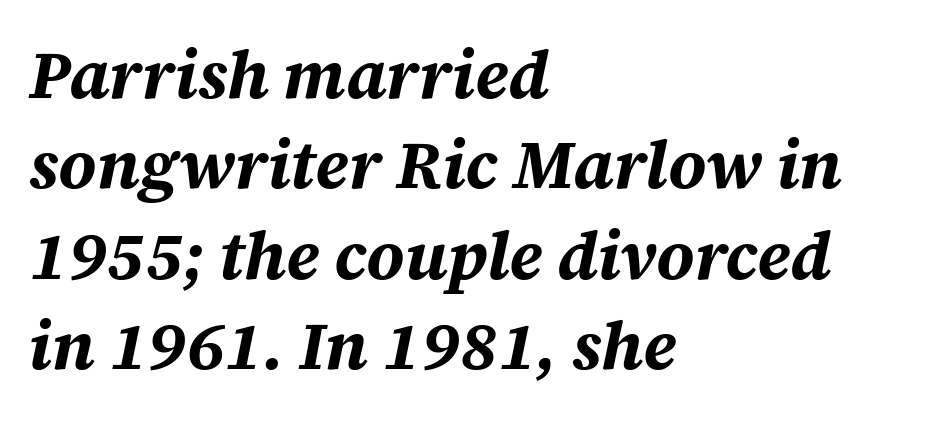
Q: Is the text bold? A: Yes.
Q: Is the text italic (slanted)? A: Yes, it leans right by about 12 degrees.
Q: Is the text underlined? A: No.
Q: How is the paragraph aligned? A: Left-aligned.
Q: Is the spacing between letters normal or unusually wide? A: Normal.
Q: Is the spacing between lines tight, normal or loose? A: Normal.
Q: Width (condensed, normal, or wide)? A: Normal.
Q: Stroke contrast? A: Medium.
Q: x-height? A: Large.
Q: Monospaced? A: No.
